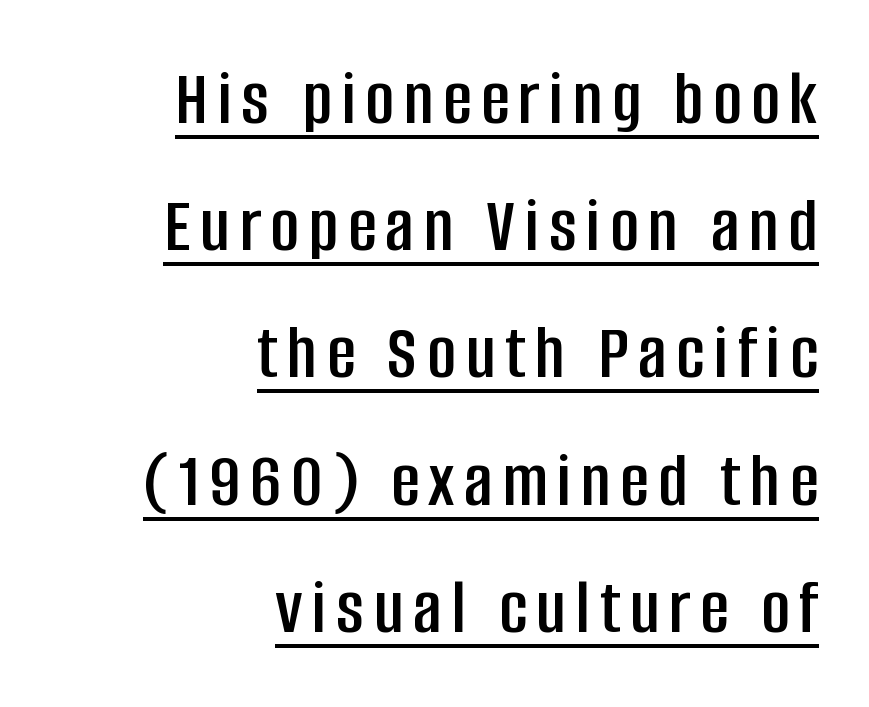
{"serif": "no", "italic": "no", "width": "condensed", "stroke_contrast": "low", "x_height": "large", "monospaced": "no", "underline": "yes", "align": "right", "line_spacing": "normal", "line_spacing_ratio": 1.61, "glyph_px": 79}
